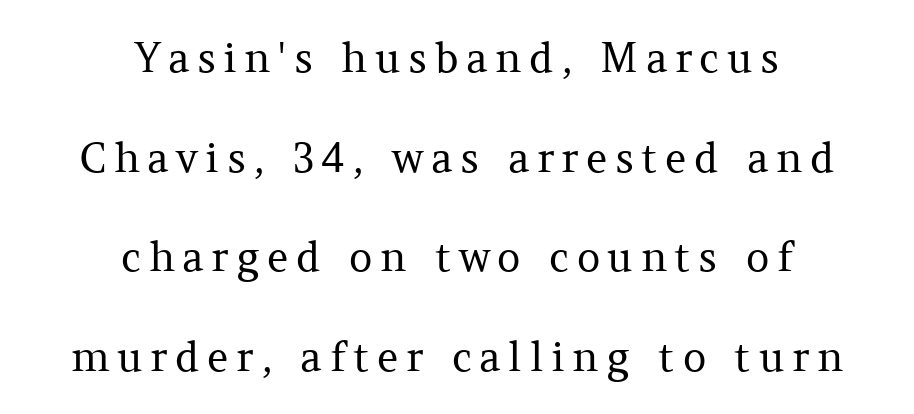
The image shows 41 px regular-weight serif type, upright; set centered, loose line spacing (2.43x), not underlined; medium stroke contrast and a medium x-height.
